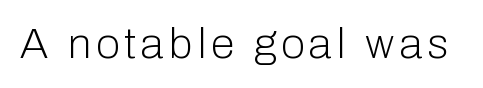
{"serif": "no", "italic": "no", "bold": "no", "weight": "light", "width": "normal", "stroke_contrast": "low", "x_height": "medium", "monospaced": "no", "underline": "no", "glyph_px": 43}
